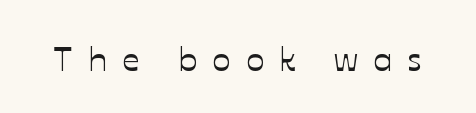
The image shows 34 px text type, upright; set unusually wide letter spacing (+0.45 em), not underlined; low stroke contrast and a medium x-height.
